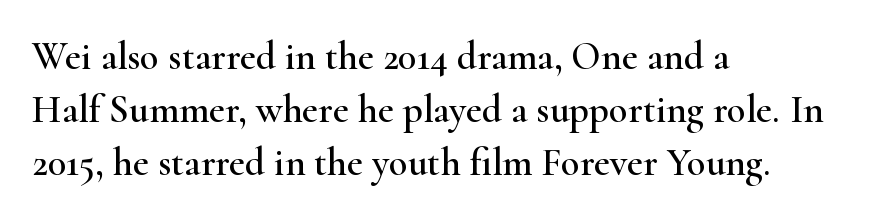
Q: Is the text italic (slanted)? A: No, it is upright.
Q: Is the typeface a serif or a sans-serif typeface? A: Serif.
Q: Is the text underlined? A: No.
Q: How is the paragraph aligned? A: Left-aligned.
Q: Is the spacing between letters normal or unusually wide? A: Normal.
Q: Is the spacing between lines tight, normal or loose? A: Normal.
Q: Width (condensed, normal, or wide)? A: Wide.
Q: Stroke contrast? A: High.
Q: x-height? A: Small.
Q: Monospaced? A: No.
